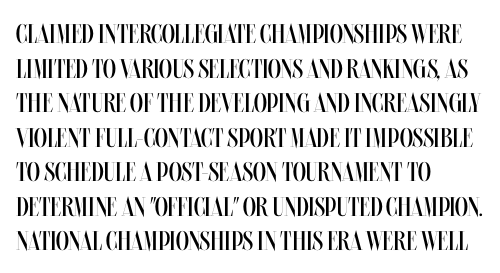
The block of text has a typical density, with ordinary space between rows. Which margin do the lines hug? The left one — the right edge is uneven. The space directly below the letters is spotless. This is the regular roman posture of the typeface. Does extra space separate the letters? No, they use regular spacing.
